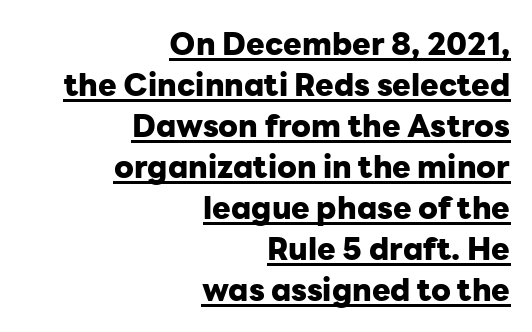
The image shows 31 px heavy sans-serif type, upright; set right-aligned, normal line spacing (1.32x), normal letter spacing, underlined; low stroke contrast and a medium x-height.
